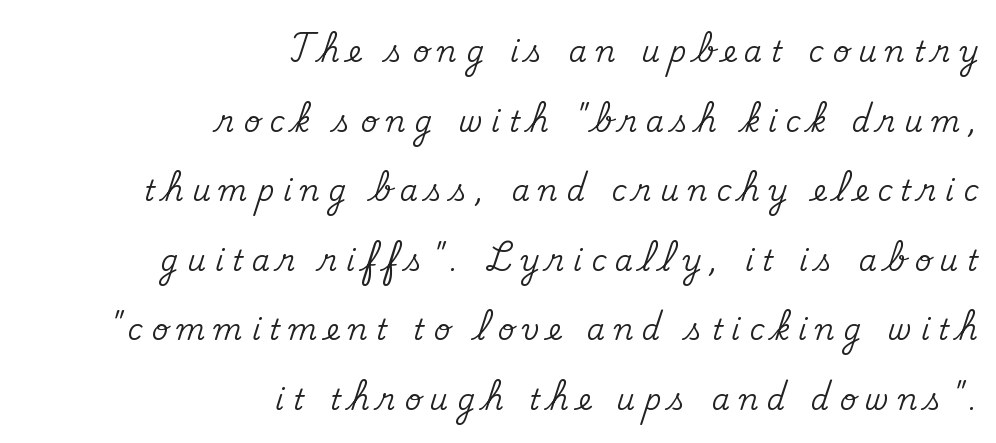
Quick note: underline off. Vertical spacing — loose. The letters advance in unequal steps, a hallmark of proportional type. A flush-right, rag-left setting is used for this passage. The face used here is rendered with a markedly widened letterfit.
